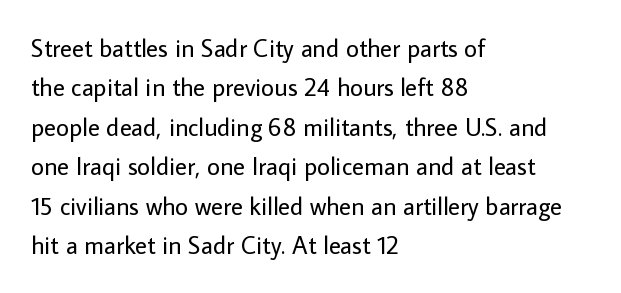
This block has exactly the height ordinary leading produces. Heft: none added — not bold. The face used here is rendered with its standard letterfit. Horizontally, the lines are justified to the leading edge only.
